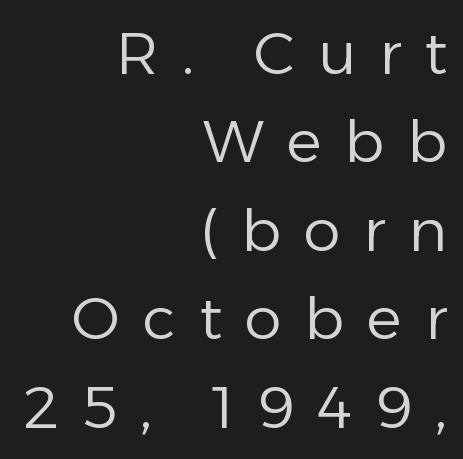
Glyph-to-glyph distance is far greater than everyday printed text. If you drew a ruler down the right edge, every line would touch it. No chunkiness to these letters — they're not bold. A typesetter would call this leading conventional body-copy spacing. Do the characters align in a grid? No, the font is proportional. A bare baseline throughout the passage.
